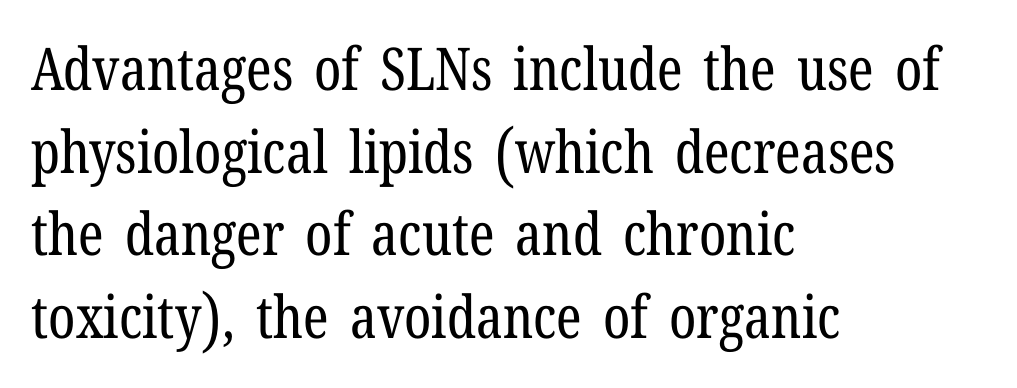
Q: Is the text bold? A: No.
Q: Is the text italic (slanted)? A: No, it is upright.
Q: Is the typeface a serif or a sans-serif typeface? A: Serif.
Q: Is the text underlined? A: No.
Q: How is the paragraph aligned? A: Left-aligned.
Q: Is the spacing between letters normal or unusually wide? A: Normal.
Q: Is the spacing between lines tight, normal or loose? A: Normal.
Q: Width (condensed, normal, or wide)? A: Condensed.
Q: Stroke contrast? A: Low.
Q: x-height? A: Medium.
Q: Monospaced? A: No.
